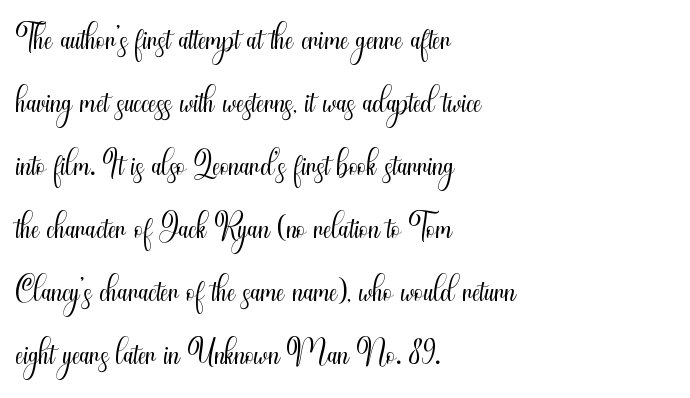
Q: Is the text bold? A: No.
Q: Is the text italic (slanted)? A: Yes.
Q: Is the typeface a serif or a sans-serif typeface? A: Sans-serif.
Q: Is the text underlined? A: No.
Q: How is the paragraph aligned? A: Left-aligned.
Q: Is the spacing between letters normal or unusually wide? A: Normal.
Q: Is the spacing between lines tight, normal or loose? A: Normal.
Q: Width (condensed, normal, or wide)? A: Condensed.
Q: Stroke contrast? A: Medium.
Q: x-height? A: Small.
Q: Monospaced? A: No.
